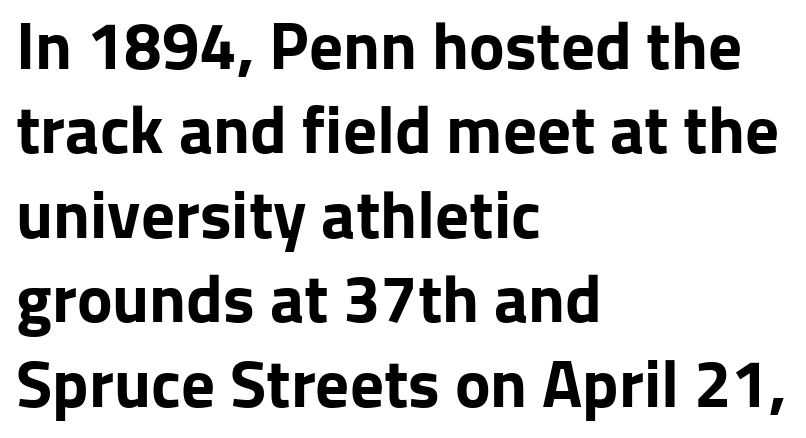
The image shows 67 px bold sans-serif type, upright; set left-aligned, normal line spacing (1.26x), normal letter spacing, not underlined; low stroke contrast and a medium x-height.
